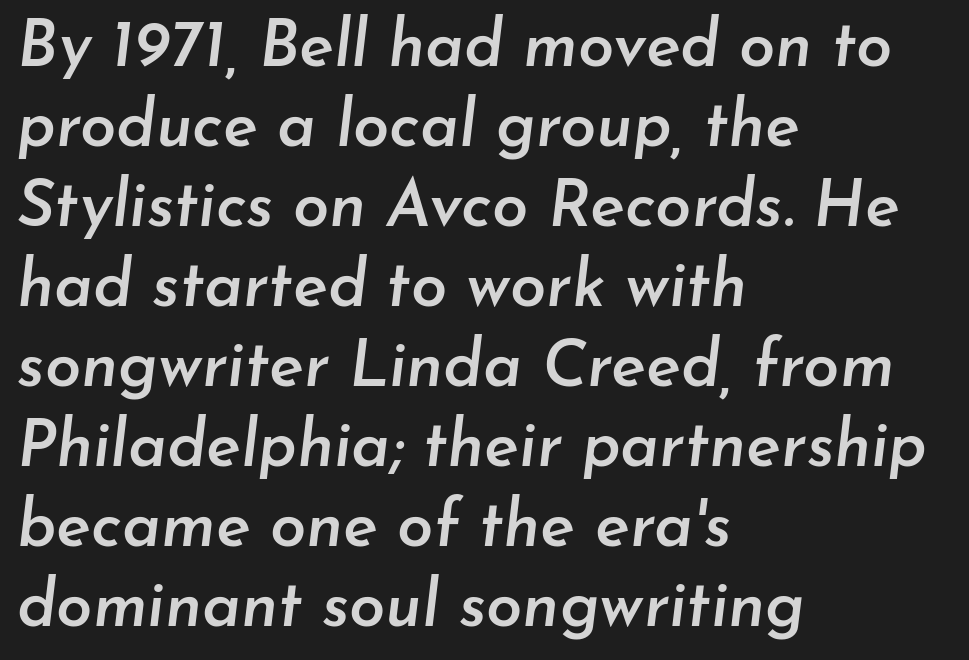
The image shows 65 px semibold type, italic (leaning right); set left-aligned, line spacing 1.23x, normal letter spacing, not underlined; low stroke contrast and a small x-height.
